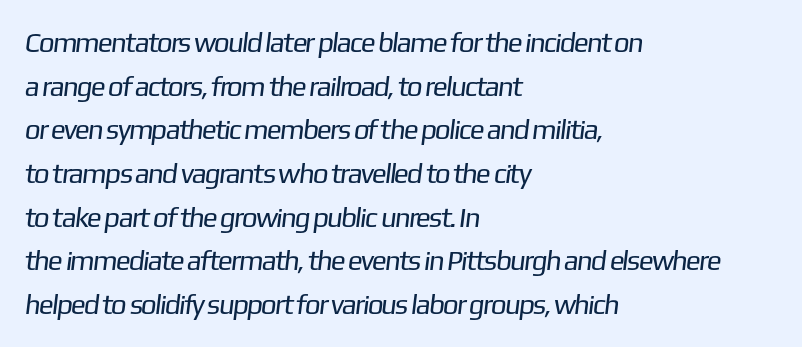
{"serif": "no", "bold": "no", "weight": "regular", "width": "normal", "stroke_contrast": "low", "x_height": "medium", "monospaced": "no", "underline": "no", "align": "left", "line_spacing": "normal", "line_spacing_ratio": 1.56, "letter_spacing": "normal", "letter_spacing_em": 0.0, "glyph_px": 28}
